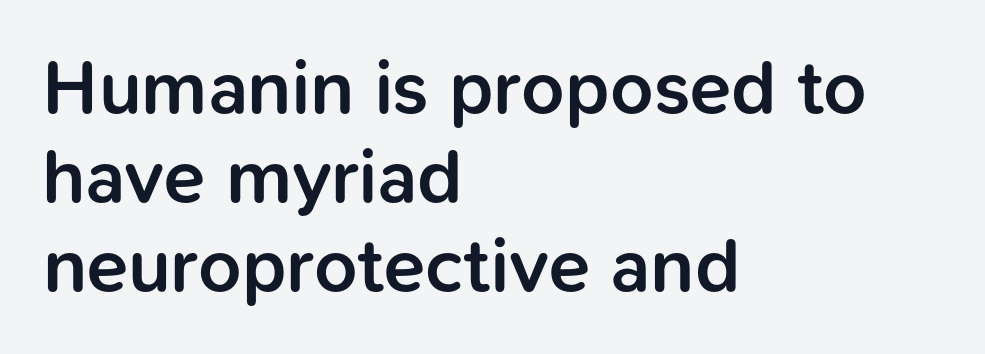
The image shows 76 px semibold sans-serif type, upright; set left-aligned, line spacing 1.17x, normal letter spacing, not underlined; low stroke contrast and a medium x-height.
